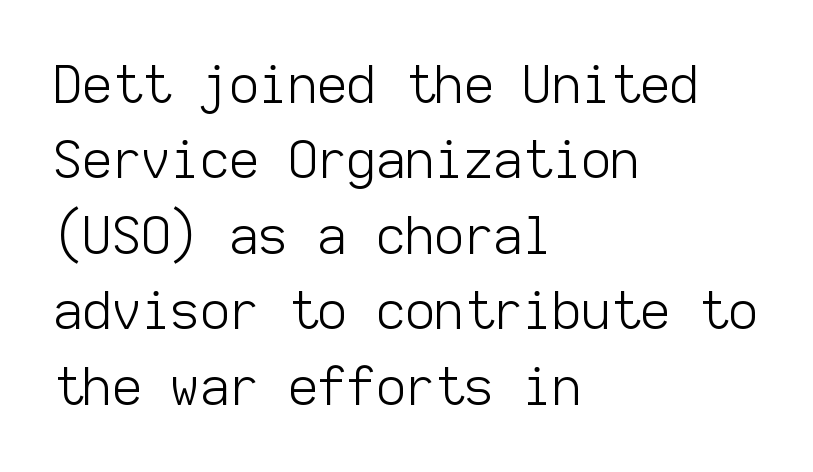
Q: Is the text bold? A: No.
Q: Is the text italic (slanted)? A: No, it is upright.
Q: Is the typeface a serif or a sans-serif typeface? A: Sans-serif.
Q: Is the text underlined? A: No.
Q: How is the paragraph aligned? A: Left-aligned.
Q: Is the spacing between letters normal or unusually wide? A: Normal.
Q: Is the spacing between lines tight, normal or loose? A: Normal.
Q: Width (condensed, normal, or wide)? A: Normal.
Q: Stroke contrast? A: Low.
Q: x-height? A: Medium.
Q: Monospaced? A: Yes.
